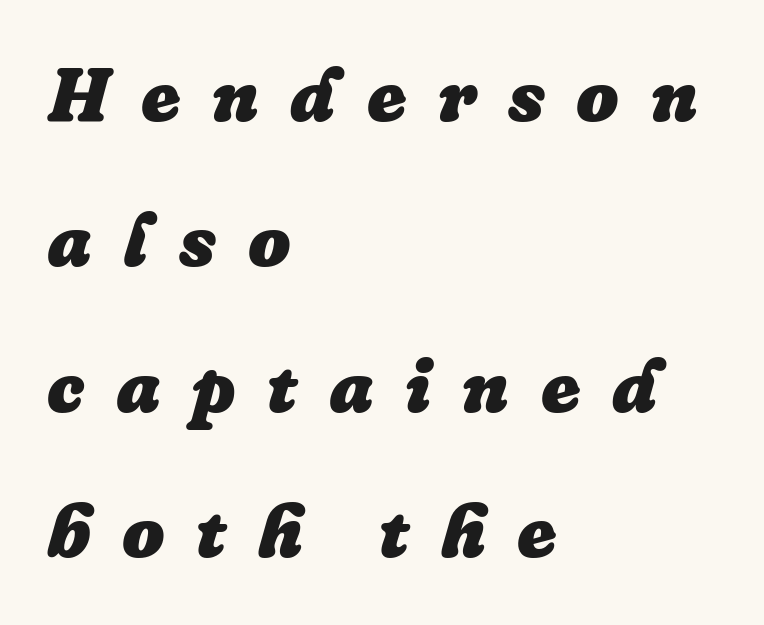
{"italic": "yes", "lean": "right", "slant_degrees": 16, "bold": "yes", "weight": "heavy", "width": "normal", "stroke_contrast": "low", "x_height": "medium", "monospaced": "no", "underline": "no", "align": "left", "line_spacing": "loose", "line_spacing_ratio": 1.94, "letter_spacing": "wide", "letter_spacing_em": 0.42, "glyph_px": 75}
